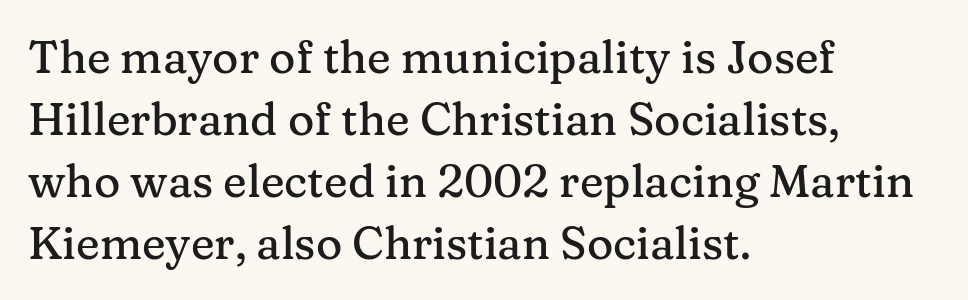
The image shows 45 px serif type, upright; set left-aligned, normal line spacing (1.38x), normal letter spacing, not underlined; medium stroke contrast and a medium x-height.
